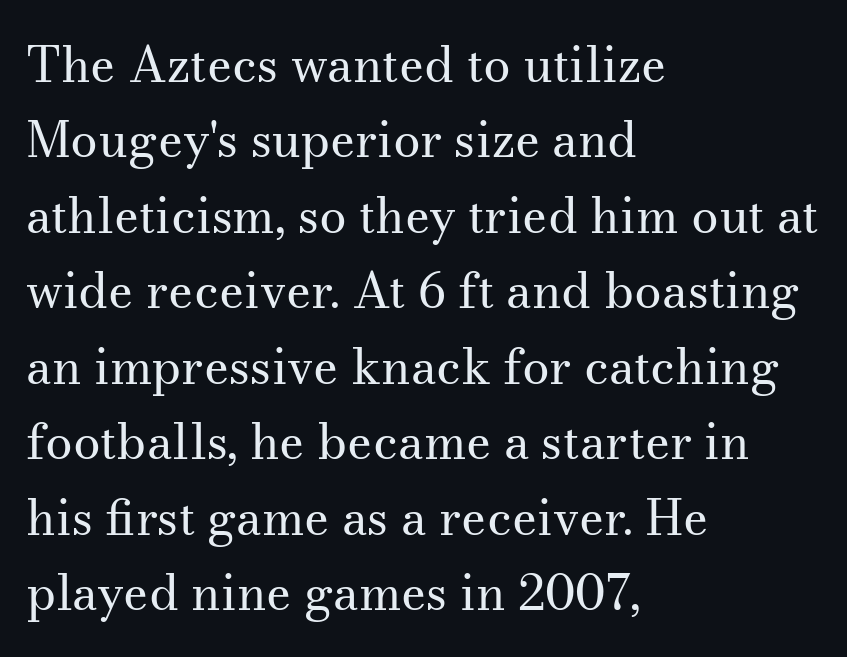
Q: Is the text bold? A: No.
Q: Is the text italic (slanted)? A: No, it is upright.
Q: Is the typeface a serif or a sans-serif typeface? A: Serif.
Q: Is the text underlined? A: No.
Q: How is the paragraph aligned? A: Left-aligned.
Q: Is the spacing between letters normal or unusually wide? A: Normal.
Q: Is the spacing between lines tight, normal or loose? A: Normal.
Q: Width (condensed, normal, or wide)? A: Normal.
Q: Stroke contrast? A: Medium.
Q: x-height? A: Small.
Q: Monospaced? A: No.
